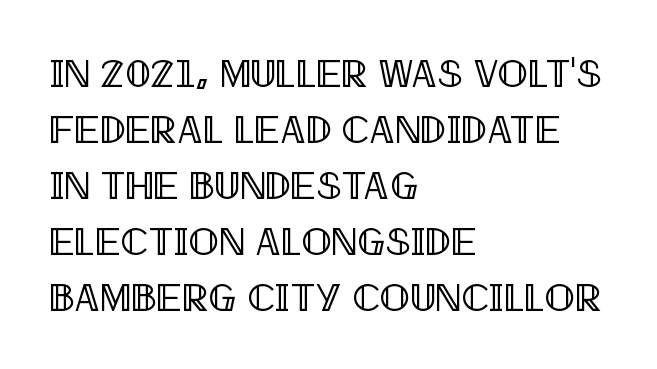
The image shows 40 px condensed type, upright; set left-aligned, normal line spacing (1.4x), normal letter spacing, not underlined; a large x-height.
